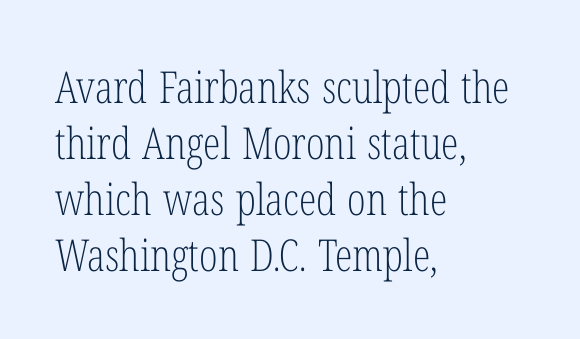
Q: Is the text bold? A: No.
Q: Is the text italic (slanted)? A: No, it is upright.
Q: Is the typeface a serif or a sans-serif typeface? A: Serif.
Q: Is the text underlined? A: No.
Q: How is the paragraph aligned? A: Left-aligned.
Q: Is the spacing between letters normal or unusually wide? A: Normal.
Q: Is the spacing between lines tight, normal or loose? A: Normal.
Q: Width (condensed, normal, or wide)? A: Condensed.
Q: Stroke contrast? A: Low.
Q: x-height? A: Medium.
Q: Monospaced? A: No.
